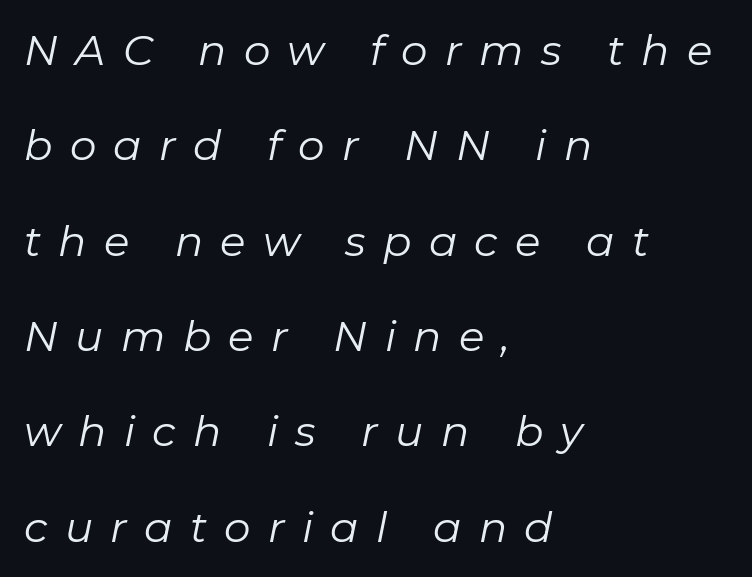
{"italic": "yes", "lean": "right", "slant_degrees": 11, "bold": "no", "weight": "regular", "width": "normal", "stroke_contrast": "low", "x_height": "medium", "monospaced": "no", "underline": "no", "align": "left", "line_spacing": "loose", "line_spacing_ratio": 2.27, "letter_spacing": "wide", "letter_spacing_em": 0.41, "glyph_px": 42}
